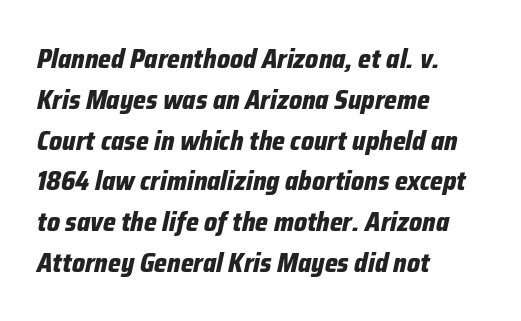
Letters rest on an invisible, unmarked baseline. Observe the lean: these are italic letterforms. Leftover space on each line is placed entirely after the last word. Whoever set this chose a conventional vertical rhythm. Between one letter and the next there's only the usual sliver of space. The passage shown is emphatically bold.
